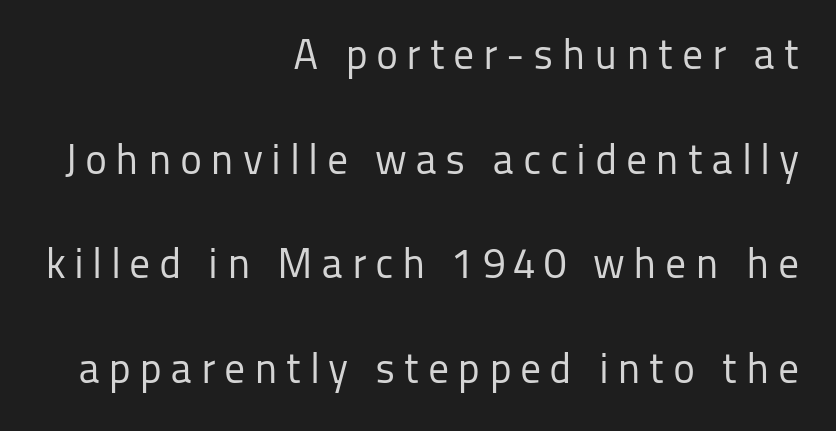
Q: Is the text bold? A: No.
Q: Is the text italic (slanted)? A: No, it is upright.
Q: Is the typeface a serif or a sans-serif typeface? A: Sans-serif.
Q: Is the text underlined? A: No.
Q: How is the paragraph aligned? A: Right-aligned.
Q: Is the spacing between letters normal or unusually wide? A: Unusually wide.
Q: Is the spacing between lines tight, normal or loose? A: Loose.
Q: Width (condensed, normal, or wide)? A: Normal.
Q: Stroke contrast? A: Low.
Q: x-height? A: Medium.
Q: Monospaced? A: No.
